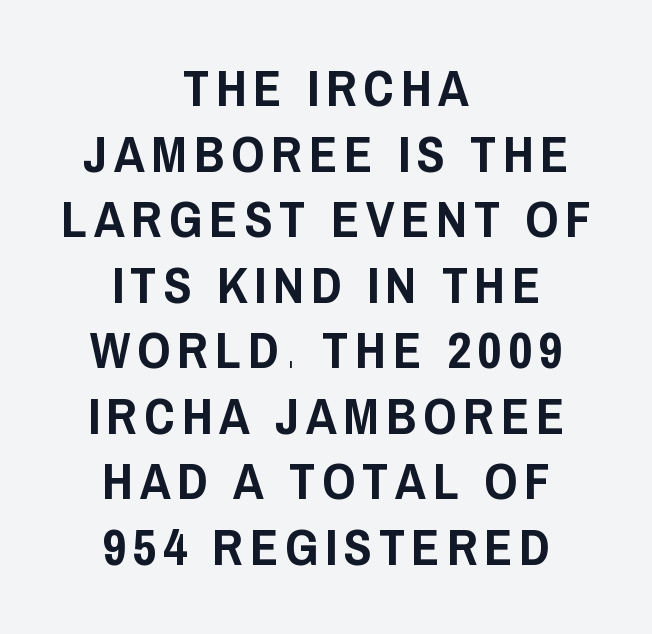
{"serif": "no", "italic": "no", "width": "condensed", "stroke_contrast": "low", "x_height": "large", "monospaced": "no", "underline": "no", "align": "center", "line_spacing": "normal", "line_spacing_ratio": 1.26, "glyph_px": 52}
